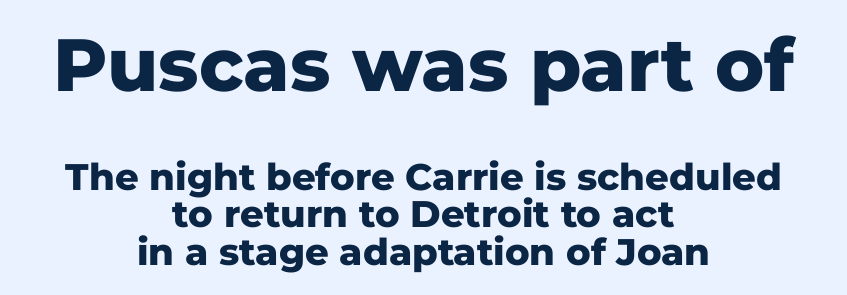
The letterforms sit shoulder to shoulder at normal distance. Plain, unruled lines of type. Compared with a flush-left layout, this one balances lines on the center instead. Ordinary non-slanted type is in use.
